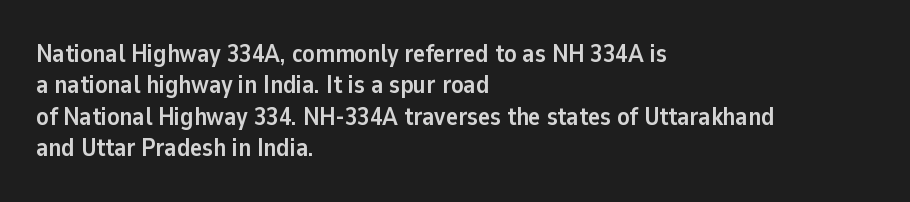
Horizontal alignment here is leftward, the default for most running prose. These lines were composed using upright roman letters. Quick note: underline off. Words appear dense and cohesive because spacing is normal. Honestly, the row spacing looks completely unremarkable. Heft: maximum for text — a bold.
